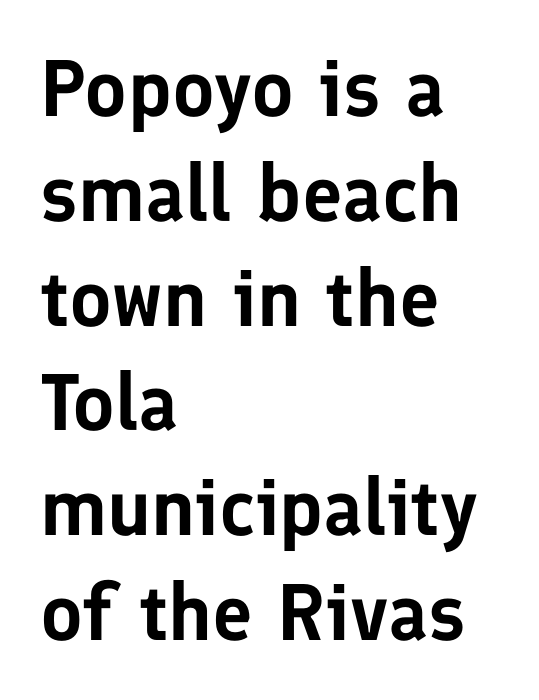
This is the regular roman posture of the typeface. Vertically, the passage feels balanced, rows spaced as you'd expect. Is the letter spacing exaggerated? No — it looks like the ordinary default. The passage shown is typeset with a sans-serif family. Varying glyph widths throughout — classic text-font behaviour. Any mark beneath the type? The region is blank.
